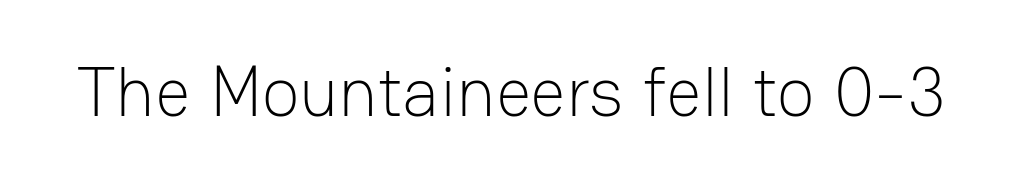
The image shows 70 px light sans-serif type, upright; set normal letter spacing, not underlined; low stroke contrast and a medium x-height.
